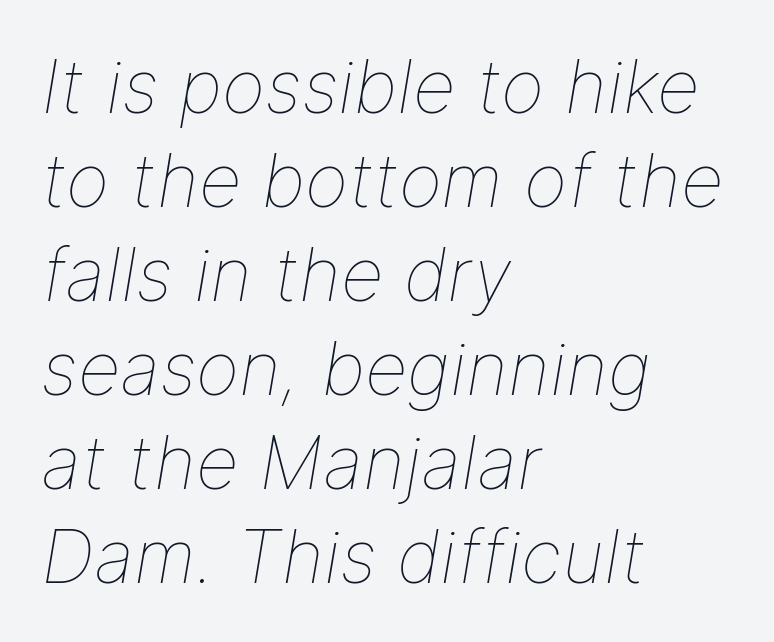
Q: Is the text bold? A: No.
Q: Is the text italic (slanted)? A: Yes, it leans right by about 9 degrees.
Q: Is the text underlined? A: No.
Q: How is the paragraph aligned? A: Left-aligned.
Q: Is the spacing between letters normal or unusually wide? A: Normal.
Q: Is the spacing between lines tight, normal or loose? A: Normal.
Q: Width (condensed, normal, or wide)? A: Normal.
Q: Stroke contrast? A: Low.
Q: x-height? A: Medium.
Q: Monospaced? A: No.
